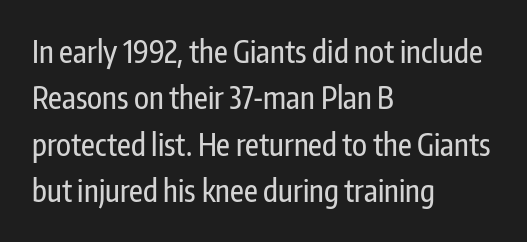
{"serif": "no", "italic": "no", "width": "condensed", "stroke_contrast": "low", "x_height": "medium", "monospaced": "no", "underline": "no", "align": "left", "line_spacing": "normal", "line_spacing_ratio": 1.55, "letter_spacing": "normal", "letter_spacing_em": 0.0, "glyph_px": 30}
